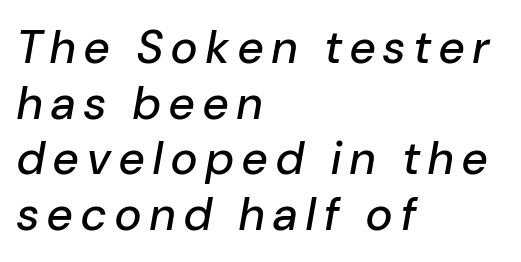
Q: Is the text italic (slanted)? A: Yes, it leans right by about 10 degrees.
Q: Is the text underlined? A: No.
Q: How is the paragraph aligned? A: Left-aligned.
Q: Width (condensed, normal, or wide)? A: Normal.
Q: Stroke contrast? A: Low.
Q: x-height? A: Medium.
Q: Monospaced? A: No.
